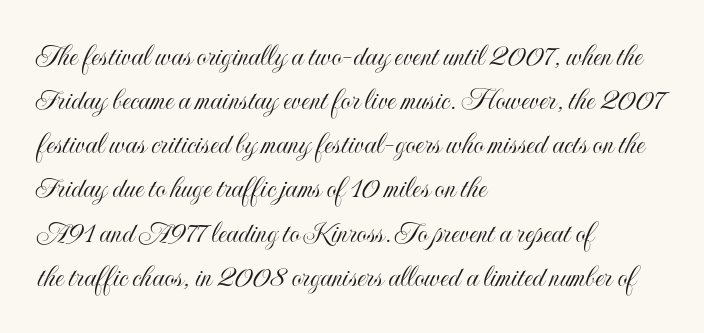
The image shows 32 px condensed type; set left-aligned, normal line spacing (1.38x), normal letter spacing, not underlined; a small x-height.
